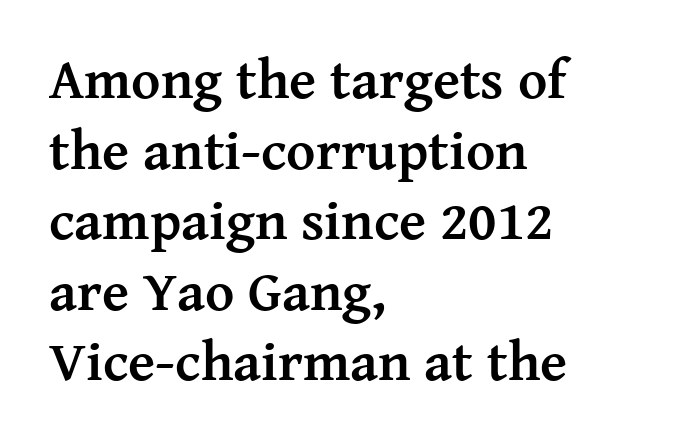
Q: Is the text bold? A: Yes.
Q: Is the text italic (slanted)? A: No, it is upright.
Q: Is the typeface a serif or a sans-serif typeface? A: Serif.
Q: Is the text underlined? A: No.
Q: How is the paragraph aligned? A: Left-aligned.
Q: Is the spacing between letters normal or unusually wide? A: Normal.
Q: Is the spacing between lines tight, normal or loose? A: Normal.
Q: Width (condensed, normal, or wide)? A: Normal.
Q: Stroke contrast? A: Medium.
Q: x-height? A: Medium.
Q: Monospaced? A: No.
